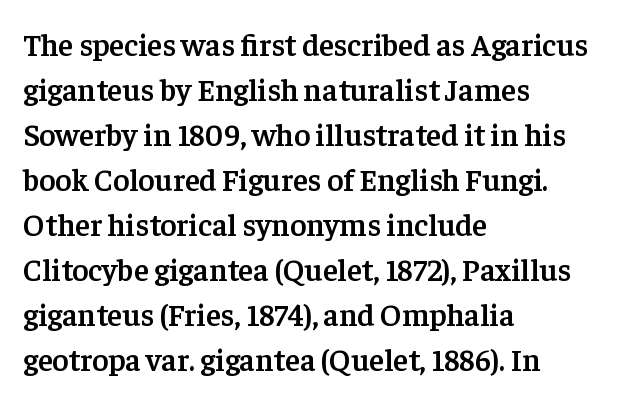
{"serif": "yes", "italic": "no", "bold": "semi", "weight": "semibold", "width": "normal", "stroke_contrast": "low", "x_height": "medium", "monospaced": "no", "underline": "no", "align": "left", "line_spacing": "normal", "line_spacing_ratio": 1.45, "letter_spacing": "normal", "letter_spacing_em": 0.0, "glyph_px": 31}
